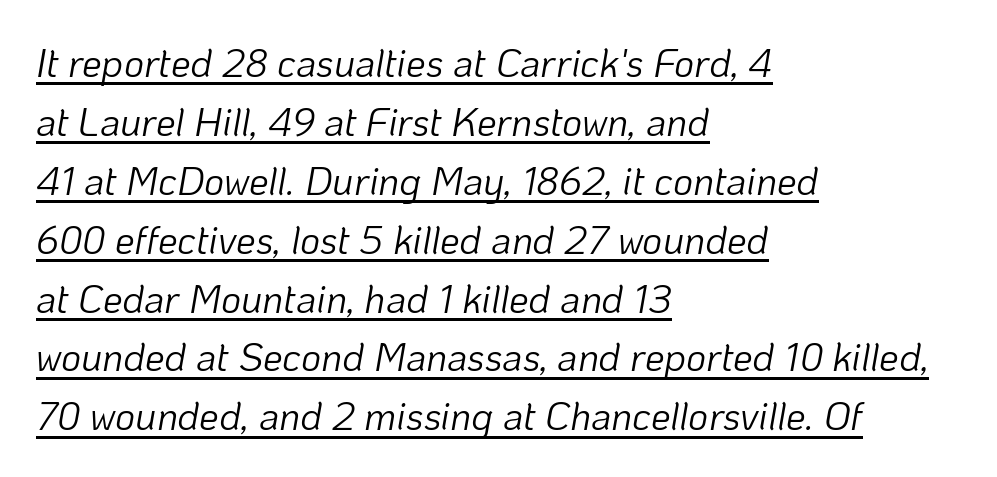
{"italic": "yes", "lean": "right", "slant_degrees": 10, "bold": "no", "weight": "light", "width": "normal", "stroke_contrast": "low", "x_height": "medium", "monospaced": "no", "underline": "yes", "align": "left", "line_spacing": "normal", "line_spacing_ratio": 1.51, "letter_spacing": "normal", "letter_spacing_em": 0.0, "glyph_px": 39}
